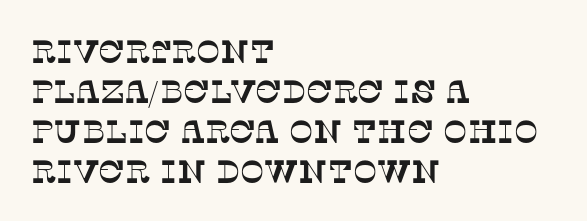
Observe the serifs anchoring each vertical stroke in this sample. Is the letter spacing exaggerated? No — it looks like the ordinary default. Baseline-to-baseline distance is the conventional proportion of letter height. Varying glyph widths throughout — classic text-font behaviour. Horizontal alignment here is leftward, the default for most running prose. Honestly, there is no underline to notice here at all.
